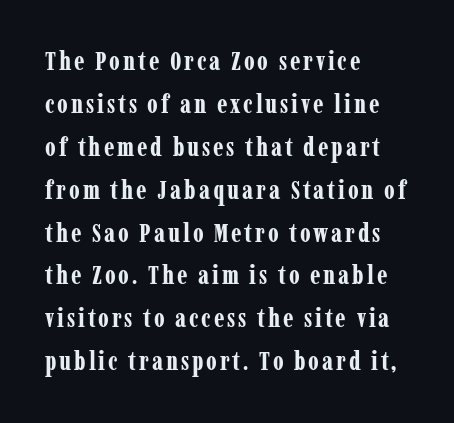
The image shows 26 px bold type, upright; set left-aligned, normal line spacing (1.65x), not underlined.
